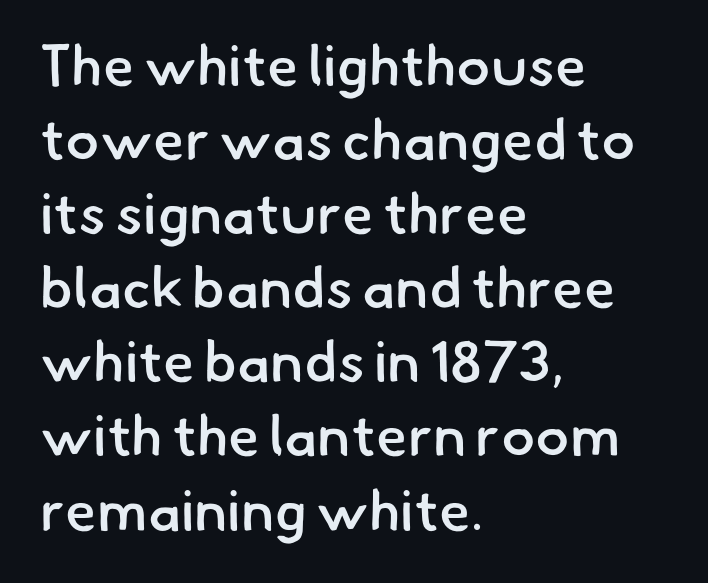
Interline gaps are of average width in this sample. Line starts are locked; line ends wander. You could not count columns in this text — the font is proportionally spaced. The passage shown is semibold, sitting just below true bold.
